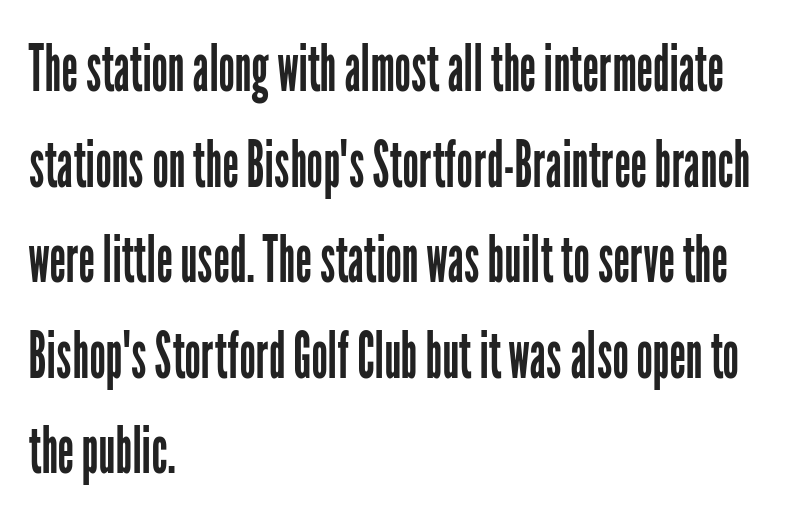
The passage shown is not bold in any degree. Here the designer chose a conventional face with non-uniform glyph widths. This sample uses plain, unmodified letter spacing. Layout note: lines flush left. You can tell from the bare stems that sans-serif type was used. Unmarked baselines from the first word to the last.
